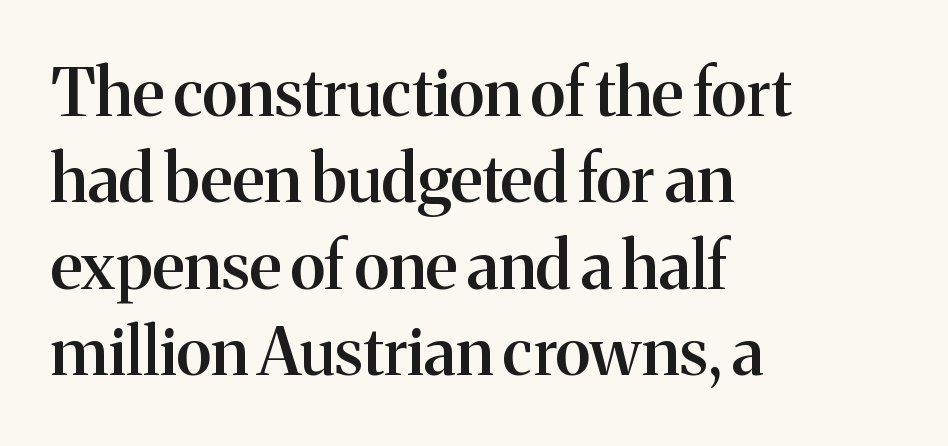
Q: Is the text bold? A: Semi-bold.
Q: Is the text italic (slanted)? A: No, it is upright.
Q: Is the typeface a serif or a sans-serif typeface? A: Serif.
Q: Is the text underlined? A: No.
Q: How is the paragraph aligned? A: Left-aligned.
Q: Is the spacing between letters normal or unusually wide? A: Normal.
Q: Is the spacing between lines tight, normal or loose? A: Normal.
Q: Width (condensed, normal, or wide)? A: Normal.
Q: Stroke contrast? A: Medium.
Q: x-height? A: Medium.
Q: Monospaced? A: No.
